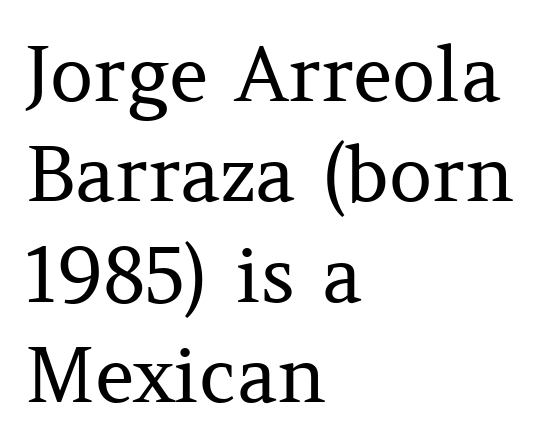
The image shows 76 px regular-weight serif type, upright; set left-aligned, normal line spacing (1.32x), normal letter spacing, not underlined; medium stroke contrast and a medium x-height.
